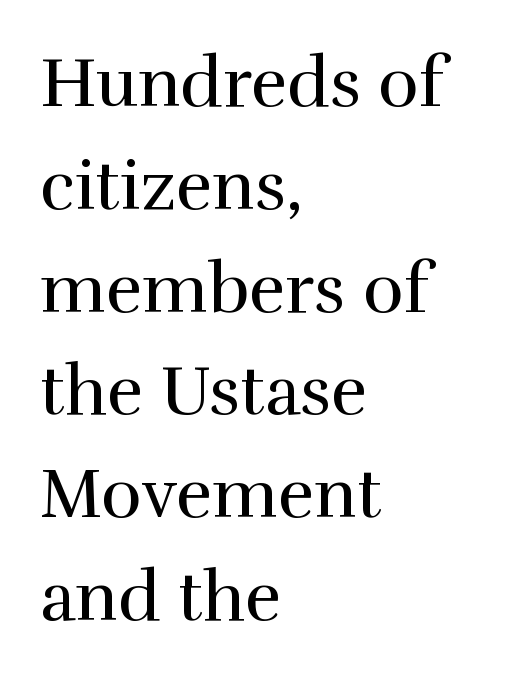
Check where the strokes stop: tiny serifs finish them off. No letter is thick-stroked: the sample isn't bold. Leading: standard. Compared with typical body copy, the letter spacing here is the same. A bare baseline throughout the passage.
